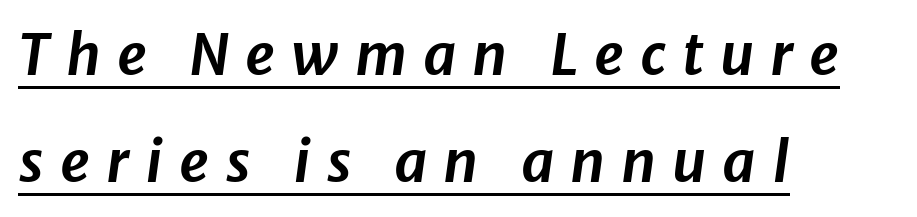
Q: Is the text italic (slanted)? A: Yes, it leans right by about 8 degrees.
Q: Is the text underlined? A: Yes.
Q: How is the paragraph aligned? A: Left-aligned.
Q: Is the spacing between letters normal or unusually wide? A: Unusually wide.
Q: Width (condensed, normal, or wide)? A: Normal.
Q: Stroke contrast? A: Low.
Q: x-height? A: Medium.
Q: Monospaced? A: No.
